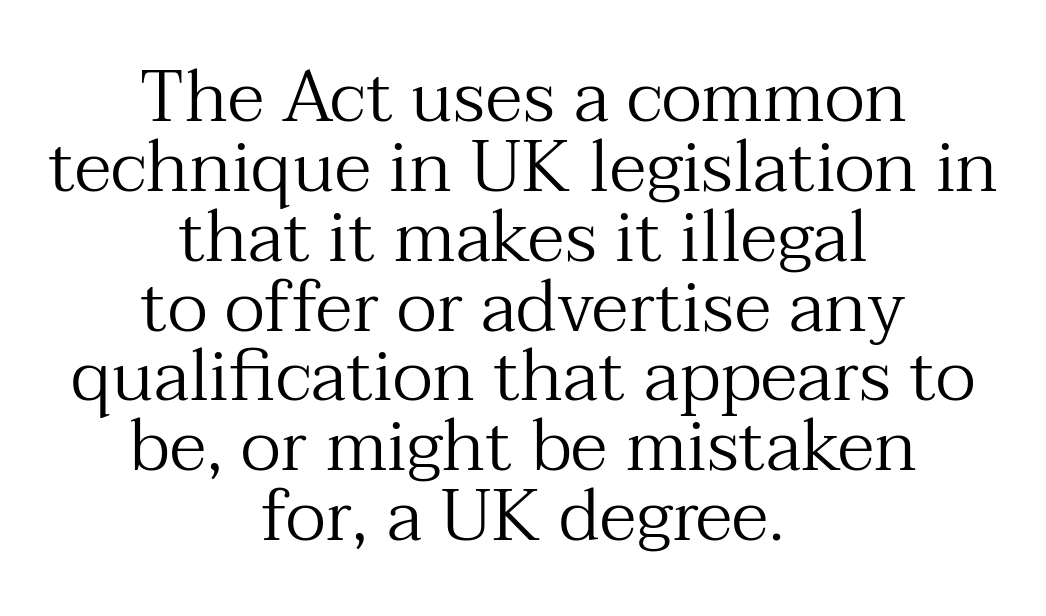
Compared with a typical body face, this is equally light or lighter still. The face used here is proportionally spaced, like ordinary book or web type. Students, note that the glyphs here touch the page at normal intervals. Underlining? Definitely not there. Notice how the stems are strictly vertical — no italics here.
